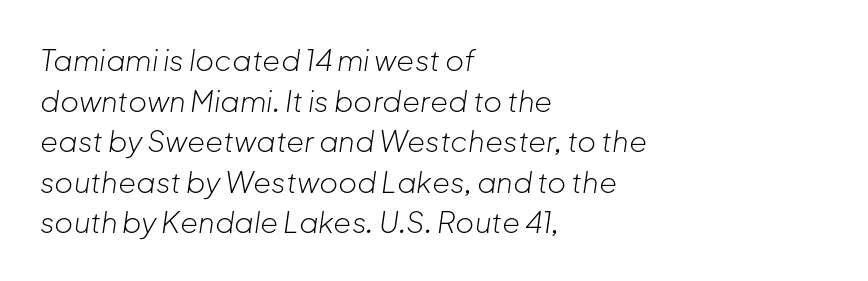
{"italic": "yes", "lean": "right", "slant_degrees": 8, "bold": "no", "weight": "light", "width": "normal", "stroke_contrast": "low", "x_height": "medium", "monospaced": "no", "underline": "no", "align": "left", "line_spacing": "normal", "line_spacing_ratio": 1.4, "letter_spacing": "normal", "letter_spacing_em": 0.0, "glyph_px": 29}
